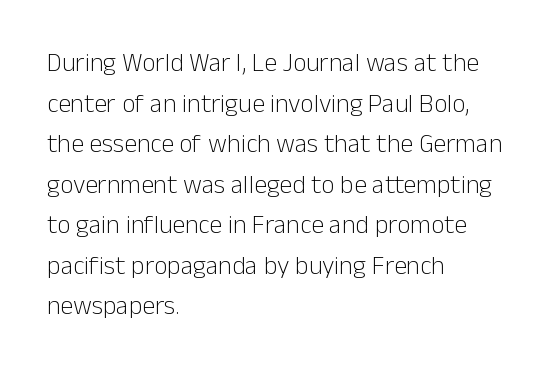
{"italic": "no", "bold": "no", "underline": "no", "align": "left", "line_spacing": "normal", "line_spacing_ratio": 1.56, "letter_spacing": "normal", "letter_spacing_em": 0.0, "glyph_px": 26}
